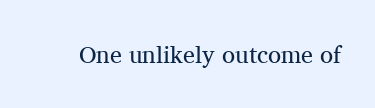
Q: Is the text bold? A: No.
Q: Is the text italic (slanted)? A: No, it is upright.
Q: Is the text underlined? A: No.
Q: Is the spacing between letters normal or unusually wide? A: Normal.
